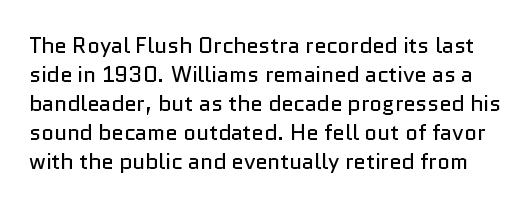
Q: Is the text bold? A: No.
Q: Is the text italic (slanted)? A: No, it is upright.
Q: Is the text underlined? A: No.
Q: Is the spacing between letters normal or unusually wide? A: Normal.
Q: Is the spacing between lines tight, normal or loose? A: Normal.
